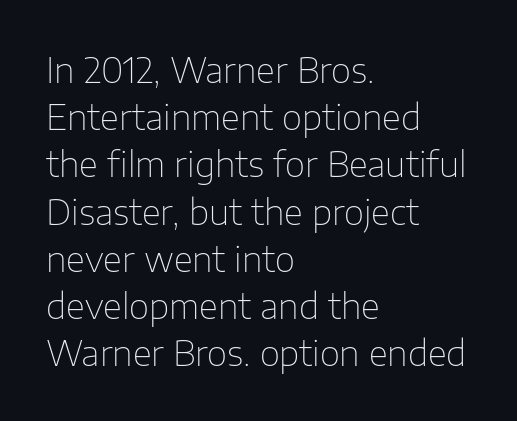
{"serif": "no", "italic": "no", "bold": "no", "weight": "thin", "width": "normal", "stroke_contrast": "low", "x_height": "medium", "monospaced": "no", "underline": "no", "align": "left", "line_spacing": "normal", "line_spacing_ratio": 1.35, "letter_spacing": "normal", "letter_spacing_em": 0.0, "glyph_px": 35}
